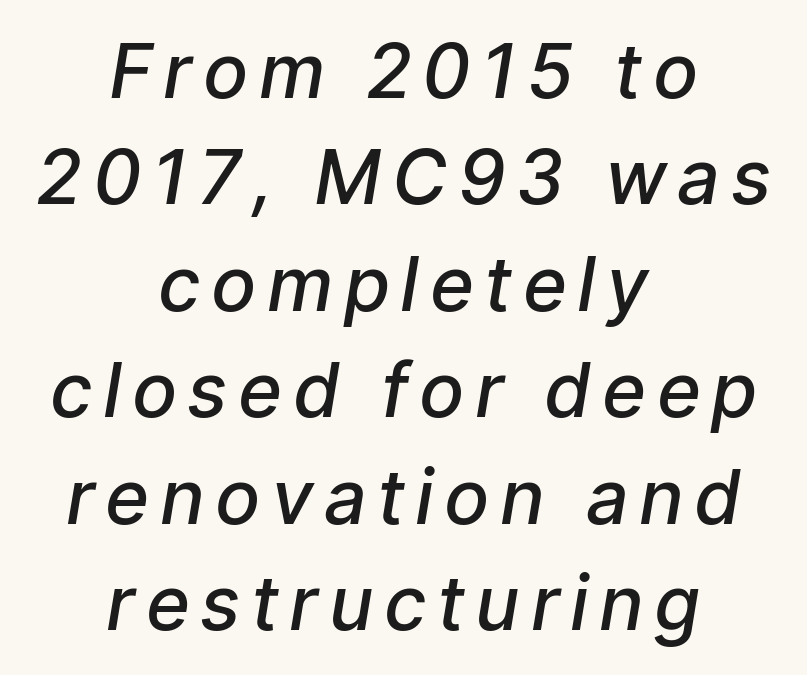
Q: Is the text bold? A: Semi-bold.
Q: Is the typeface a serif or a sans-serif typeface? A: Sans-serif.
Q: Is the text underlined? A: No.
Q: How is the paragraph aligned? A: Centered.
Q: Is the spacing between lines tight, normal or loose? A: Normal.
Q: Width (condensed, normal, or wide)? A: Normal.
Q: Stroke contrast? A: Low.
Q: x-height? A: Medium.
Q: Monospaced? A: No.
